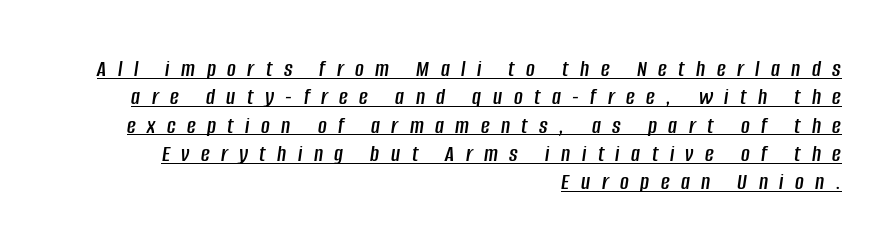
The image shows 24 px text type, italic (leaning right); set right-aligned, line spacing 1.18x, unusually wide letter spacing (+0.48 em), underlined.
